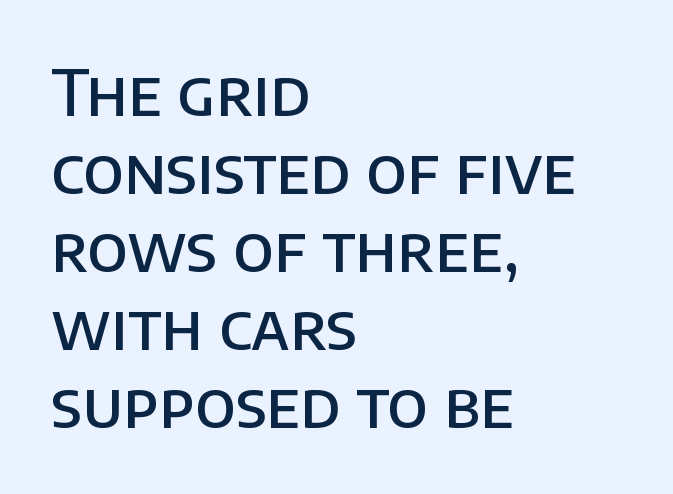
Q: Is the text bold? A: Semi-bold.
Q: Is the text italic (slanted)? A: No, it is upright.
Q: Is the typeface a serif or a sans-serif typeface? A: Sans-serif.
Q: Is the text underlined? A: No.
Q: How is the paragraph aligned? A: Left-aligned.
Q: Is the spacing between letters normal or unusually wide? A: Normal.
Q: Width (condensed, normal, or wide)? A: Normal.
Q: Stroke contrast? A: Low.
Q: x-height? A: Large.
Q: Monospaced? A: No.
